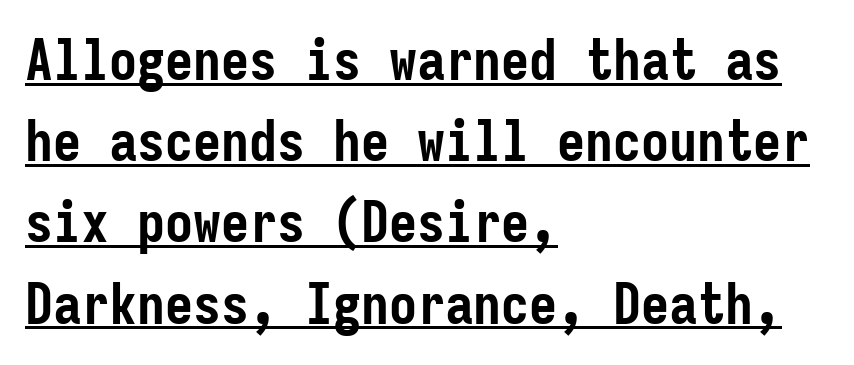
Every row of glyphs begins at an identical x-position on the left. Posture: straight, roman, zero tilt. Each letter, wide or thin by design, is forced into the same width here. In terms of letterform style, serifs are entirely absent.
